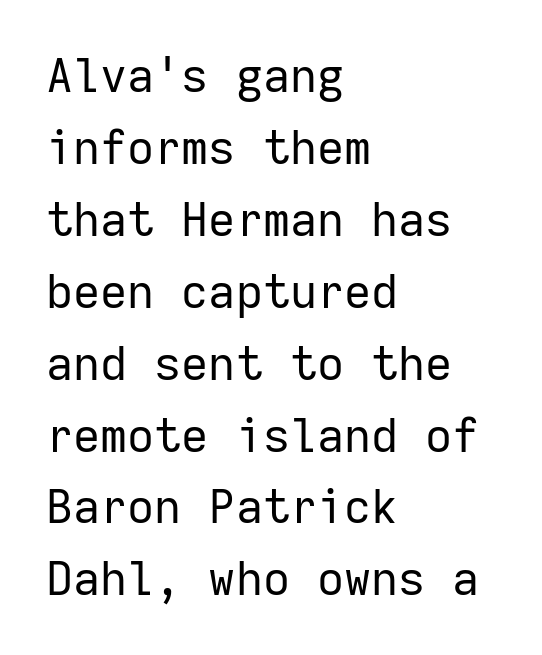
{"serif": "no", "italic": "no", "bold": "no", "weight": "regular", "width": "normal", "stroke_contrast": "low", "x_height": "medium", "monospaced": "yes", "underline": "no", "align": "left", "line_spacing": "normal", "line_spacing_ratio": 1.53, "letter_spacing": "normal", "letter_spacing_em": 0.0, "glyph_px": 47}
